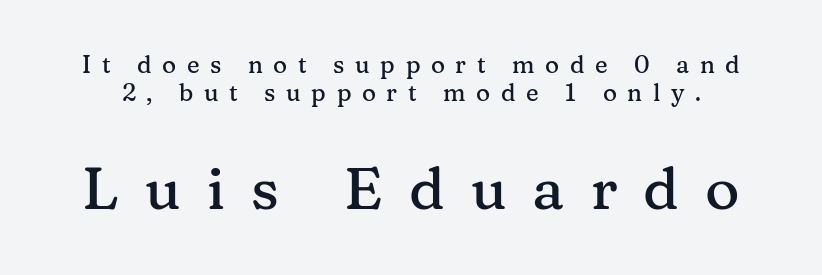
Q: Is the text italic (slanted)? A: No, it is upright.
Q: Is the typeface a serif or a sans-serif typeface? A: Serif.
Q: Is the text underlined? A: No.
Q: Is the spacing between letters normal or unusually wide? A: Unusually wide.
Q: Is the spacing between lines tight, normal or loose? A: Tight.
Q: Which block of text is set in a larger size, the first (top) or the second (bottom)? A: The second (bottom) one.
Q: Width (condensed, normal, or wide)? A: Normal.
Q: Stroke contrast? A: Medium.
Q: x-height? A: Medium.
Q: Monospaced? A: No.
